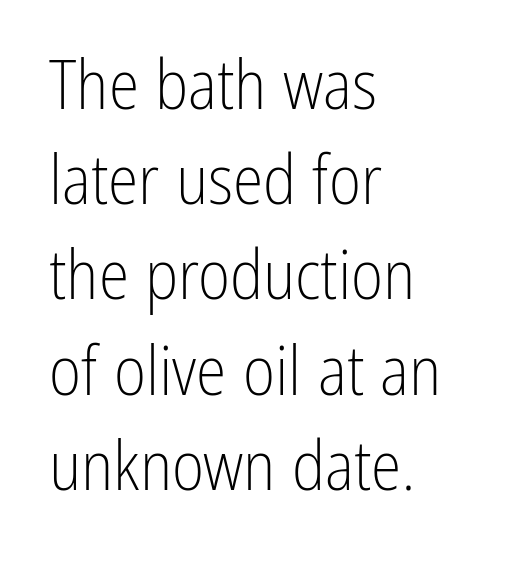
The image shows 69 px light, condensed sans-serif type, upright; set left-aligned, normal line spacing (1.38x), normal letter spacing, not underlined; low stroke contrast and a medium x-height.
